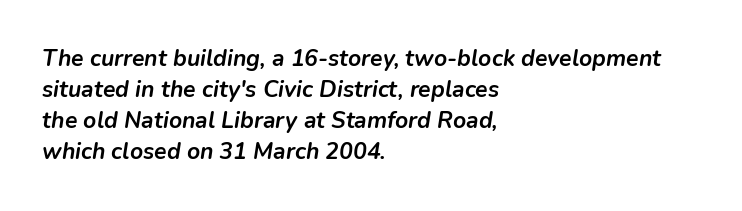
Q: Is the text bold? A: Yes.
Q: Is the text italic (slanted)? A: Yes, it leans right by about 9 degrees.
Q: Is the text underlined? A: No.
Q: How is the paragraph aligned? A: Left-aligned.
Q: Is the spacing between letters normal or unusually wide? A: Normal.
Q: Is the spacing between lines tight, normal or loose? A: Normal.
